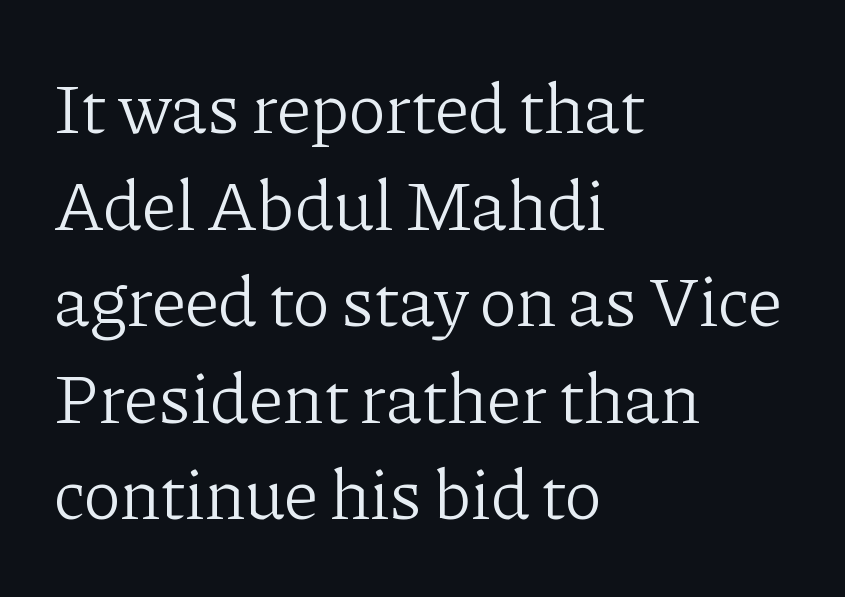
The text was rendered using a seriffed face with decorative stroke endings. Alignment: flush left. Nope, not italic — everything's standing straight. Is there much room between lines? A standard amount, neither cramped nor airy. This rendering features lettering with no underline. No heavy texture on the line: the type isn't bold.
